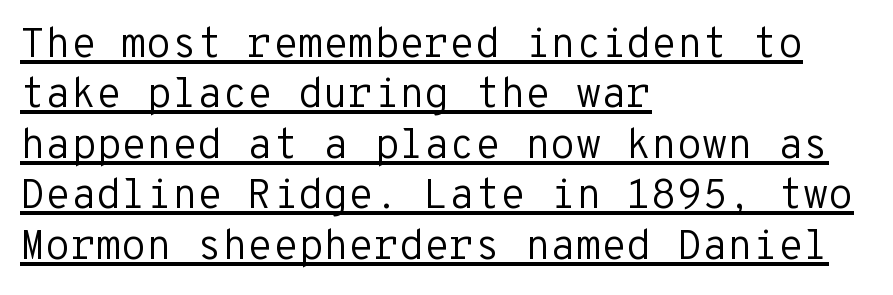
The image shows 41 px regular-weight sans-serif type, upright, monospaced; set left-aligned, line spacing 1.23x, normal letter spacing, underlined; low stroke contrast and a medium x-height.
